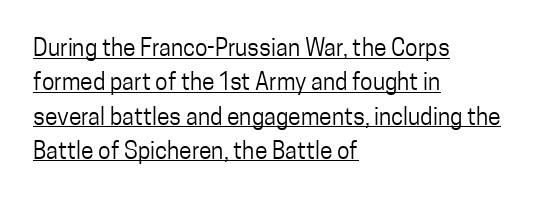
Every stem runs plumb, perpendicular to the baseline. Is the block centered? No — it sits flush against the left margin. No chunkiness to these letters — they're not bold. Students, observe: this is what conventionally led text looks like. Quick note: underline on. How are the letters spaced? Ordinarily, with no added tracking.
